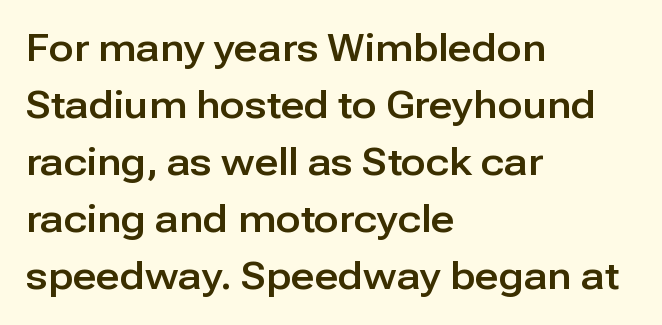
Are there feet on the stems? There aren't — it's a sans. The letters advance in unequal steps, a hallmark of proportional type. The horizontal fit of the characters is conventional and even. A normal amount of white space separates one row of letters from the next. Just letters on the line, the space beneath them empty.
